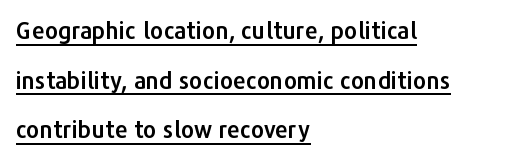
The image shows 23 px text type, upright; set left-aligned, loose line spacing (2.16x), normal letter spacing, underlined.
